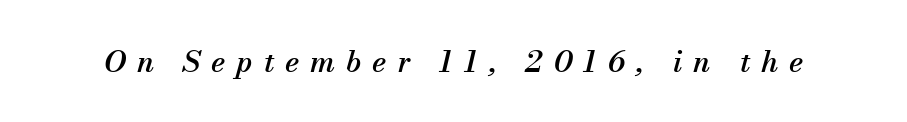
{"serif": "yes", "italic": "yes", "lean": "right", "slant_degrees": 13, "width": "normal", "stroke_contrast": "medium", "x_height": "small", "monospaced": "no", "underline": "no", "letter_spacing": "wide", "letter_spacing_em": 0.36, "glyph_px": 30}
